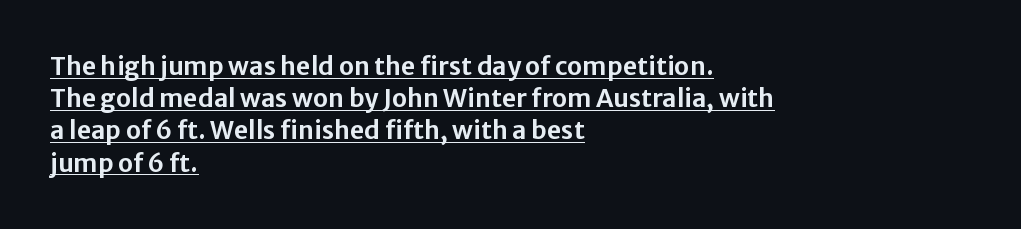
The image shows 25 px text type, upright; set left-aligned, normal line spacing (1.29x), normal letter spacing, underlined.
